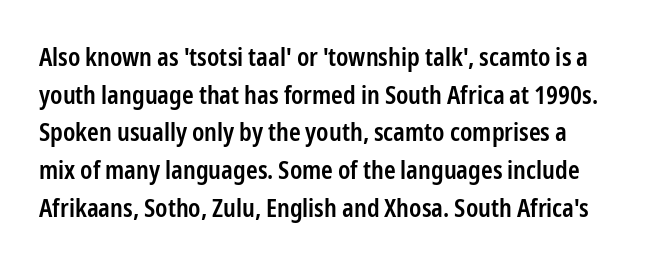
{"italic": "no", "bold": "semi", "underline": "no", "line_spacing": "normal", "line_spacing_ratio": 1.51, "letter_spacing": "normal", "letter_spacing_em": 0.0, "glyph_px": 25}
